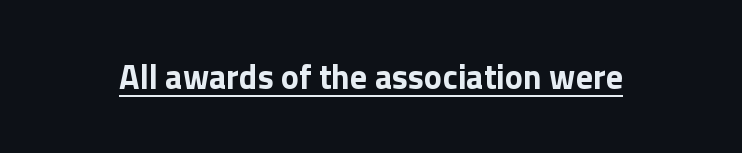
{"serif": "no", "italic": "no", "width": "normal", "stroke_contrast": "low", "x_height": "medium", "monospaced": "no", "underline": "yes", "letter_spacing": "normal", "letter_spacing_em": 0.0, "glyph_px": 34}
